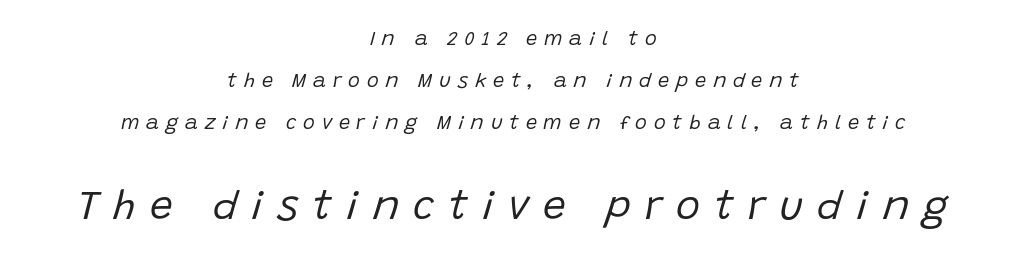
{"italic": "yes", "lean": "right", "slant_degrees": 15, "bold": "no", "weight": "regular", "width": "normal", "stroke_contrast": "low", "x_height": "large", "monospaced": "no", "underline": "no", "align": "center", "line_spacing": "loose", "line_spacing_ratio": 2.09, "letter_spacing": "wide", "letter_spacing_em": 0.34, "larger_block": "second", "size_ratio": 2.05, "glyph_px": 41}
